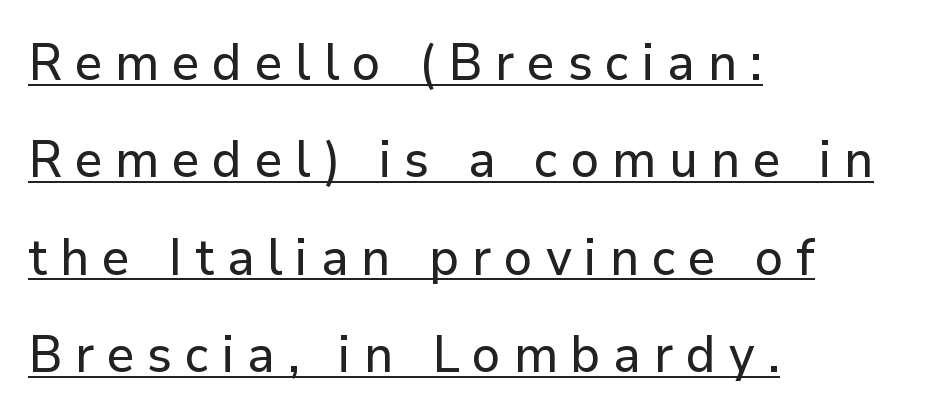
Q: Is the text italic (slanted)? A: No, it is upright.
Q: Is the typeface a serif or a sans-serif typeface? A: Sans-serif.
Q: Is the text underlined? A: Yes.
Q: How is the paragraph aligned? A: Left-aligned.
Q: Is the spacing between letters normal or unusually wide? A: Unusually wide.
Q: Is the spacing between lines tight, normal or loose? A: Loose.
Q: Width (condensed, normal, or wide)? A: Normal.
Q: Stroke contrast? A: Low.
Q: x-height? A: Medium.
Q: Monospaced? A: No.
